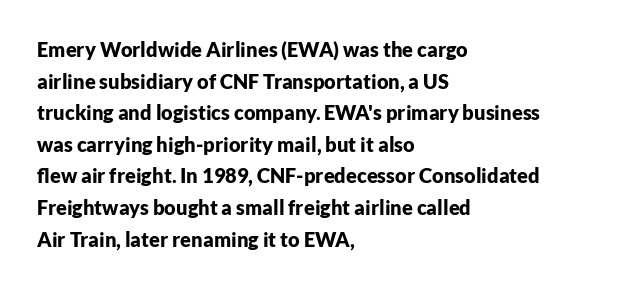
Q: Is the text bold? A: Yes.
Q: Is the text italic (slanted)? A: No, it is upright.
Q: Is the text underlined? A: No.
Q: How is the paragraph aligned? A: Left-aligned.
Q: Is the spacing between letters normal or unusually wide? A: Normal.
Q: Is the spacing between lines tight, normal or loose? A: Normal.
